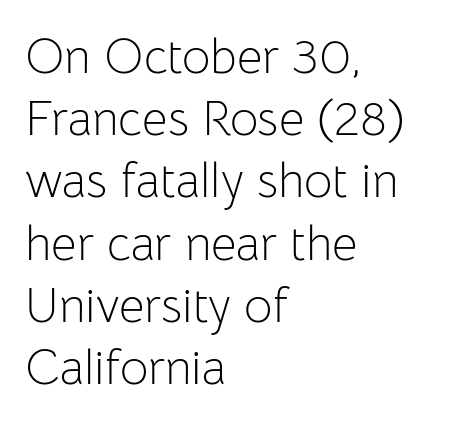
{"serif": "no", "italic": "no", "bold": "no", "weight": "light", "width": "normal", "stroke_contrast": "low", "x_height": "medium", "monospaced": "no", "underline": "no", "align": "left", "line_spacing": "normal", "line_spacing_ratio": 1.27, "letter_spacing": "normal", "letter_spacing_em": 0.0, "glyph_px": 49}
